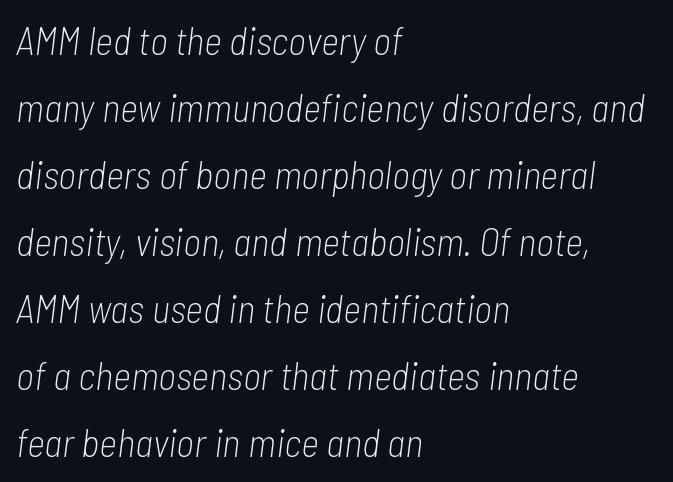
The image shows 39 px light, condensed type, italic (leaning right); set left-aligned, line spacing 1.72x, normal letter spacing, not underlined; low stroke contrast and a medium x-height.
